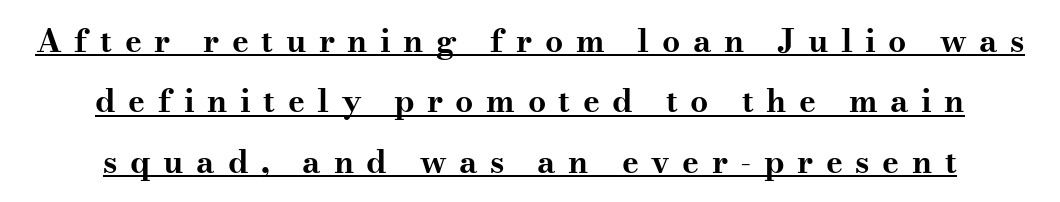
Q: Is the text bold? A: Yes.
Q: Is the text italic (slanted)? A: No, it is upright.
Q: Is the typeface a serif or a sans-serif typeface? A: Serif.
Q: Is the text underlined? A: Yes.
Q: How is the paragraph aligned? A: Centered.
Q: Is the spacing between letters normal or unusually wide? A: Unusually wide.
Q: Width (condensed, normal, or wide)? A: Wide.
Q: Stroke contrast? A: Medium.
Q: x-height? A: Small.
Q: Monospaced? A: No.
